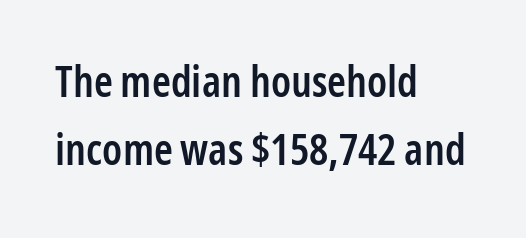
Successive baselines arrive at the customary interval. Heft: intermediate — a semibold. This rendering employs a face without finishing strokes, i.e., a sans-serif. Bare-footed words on every line.
